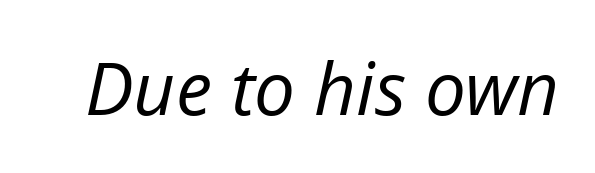
Q: Is the text bold? A: No.
Q: Is the text italic (slanted)? A: Yes, it leans right by about 12 degrees.
Q: Is the text underlined? A: No.
Q: Is the spacing between letters normal or unusually wide? A: Normal.
Q: Width (condensed, normal, or wide)? A: Normal.
Q: Stroke contrast? A: Low.
Q: x-height? A: Medium.
Q: Monospaced? A: No.
